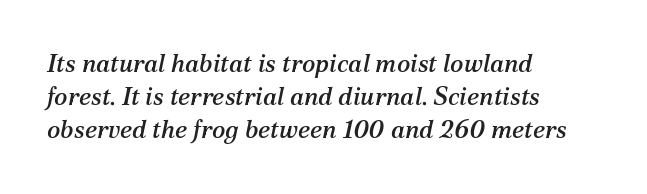
{"italic": "yes", "lean": "right", "slant_degrees": 12, "underline": "no", "align": "left", "line_spacing": "normal", "line_spacing_ratio": 1.33, "letter_spacing": "normal", "letter_spacing_em": 0.0, "glyph_px": 25}
